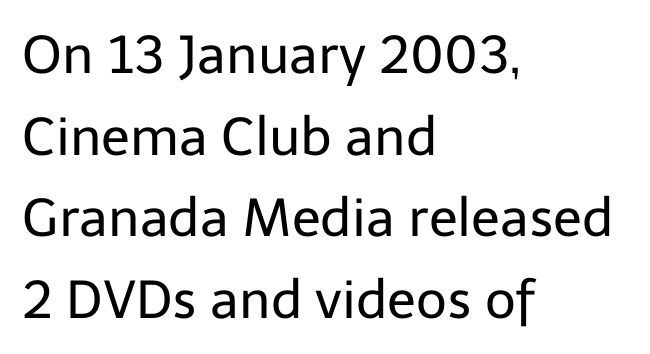
Q: Is the text bold? A: No.
Q: Is the text italic (slanted)? A: No, it is upright.
Q: Is the typeface a serif or a sans-serif typeface? A: Sans-serif.
Q: Is the text underlined? A: No.
Q: How is the paragraph aligned? A: Left-aligned.
Q: Is the spacing between letters normal or unusually wide? A: Normal.
Q: Is the spacing between lines tight, normal or loose? A: Normal.
Q: Width (condensed, normal, or wide)? A: Normal.
Q: Stroke contrast? A: Low.
Q: x-height? A: Medium.
Q: Monospaced? A: No.
